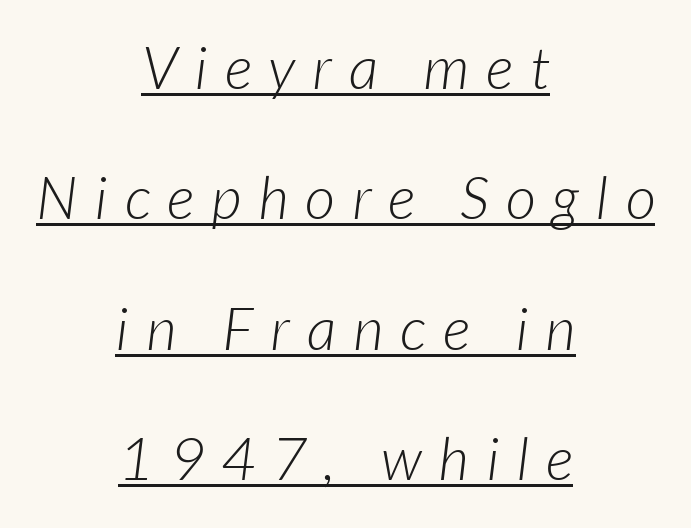
The image shows 59 px light sans-serif type; set centered, loose line spacing (2.21x), unusually wide letter spacing (+0.29 em), underlined; low stroke contrast and a medium x-height.
